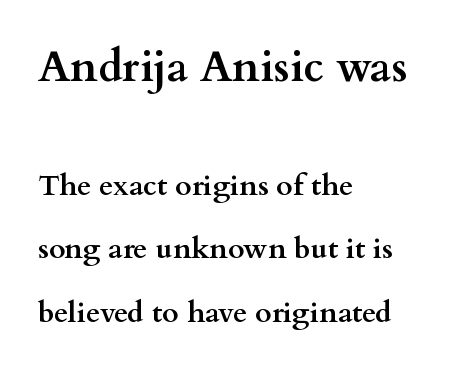
This sample uses an upright cut, with every glyph sitting square on the baseline. A student would notice the top passage is typeset larger than what follows. In terms of letterspacing, this is plain default setting. Left-aligned paragraph, ragged on the right.
